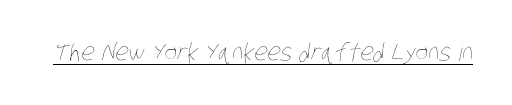
Underlining? Definitely there. The weight tops out at a normal text grade. Does extra space separate the letters? No, they use regular spacing.
